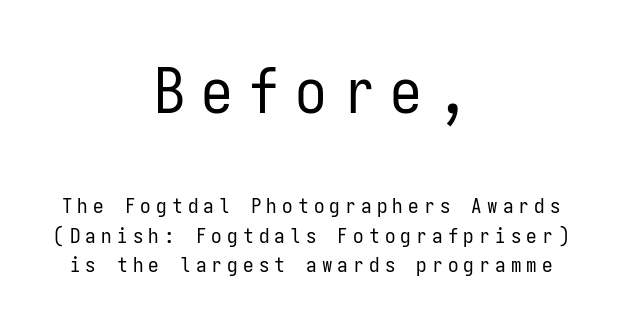
The image shows 63 px regular-weight, condensed sans-serif type, upright, monospaced; set centered, normal line spacing (1.42x), unusually wide letter spacing (+0.25 em), not underlined; the first (top) block is 3.0x larger; low stroke contrast and a medium x-height.
